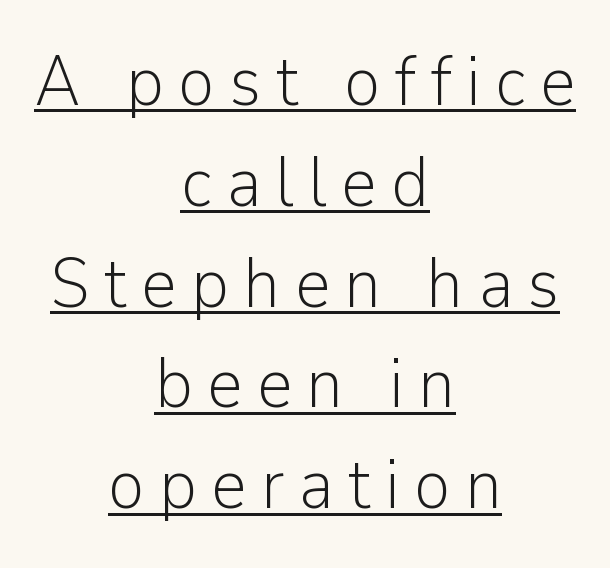
{"serif": "no", "italic": "no", "bold": "no", "weight": "light", "width": "normal", "stroke_contrast": "low", "x_height": "medium", "monospaced": "no", "underline": "yes", "align": "center", "line_spacing": "normal", "line_spacing_ratio": 1.44, "letter_spacing": "wide", "letter_spacing_em": 0.2, "glyph_px": 70}
